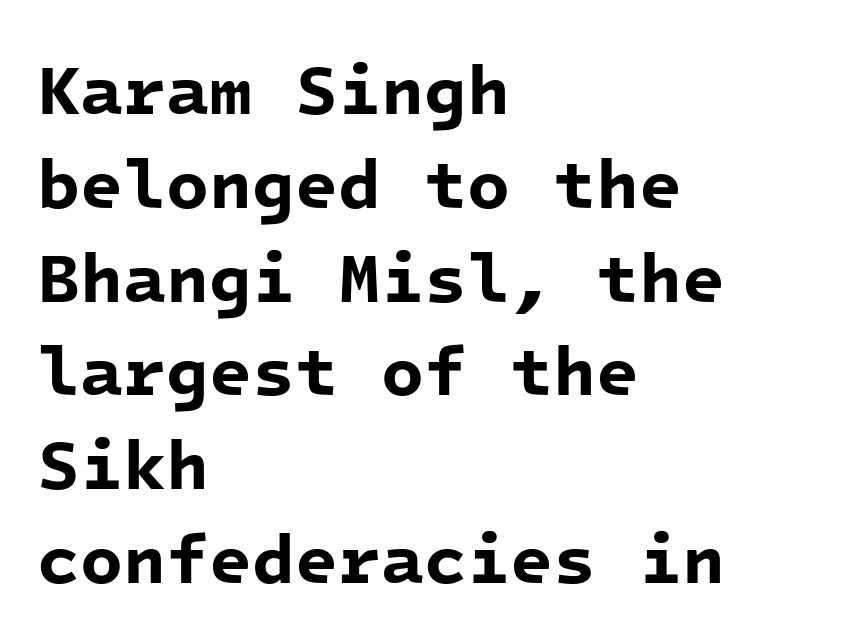
The image shows 70 px bold sans-serif type, monospaced; set left-aligned, normal line spacing (1.34x), normal letter spacing, not underlined; low stroke contrast and a medium x-height.
